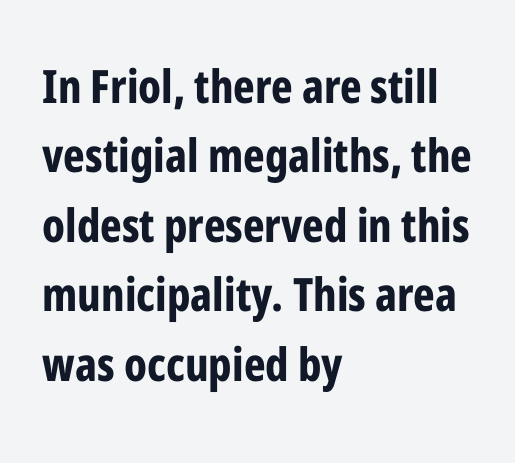
{"serif": "no", "italic": "no", "bold": "yes", "weight": "bold", "width": "condensed", "stroke_contrast": "low", "x_height": "medium", "monospaced": "no", "underline": "no", "align": "left", "line_spacing": "normal", "line_spacing_ratio": 1.51, "letter_spacing": "normal", "letter_spacing_em": 0.0, "glyph_px": 46}
